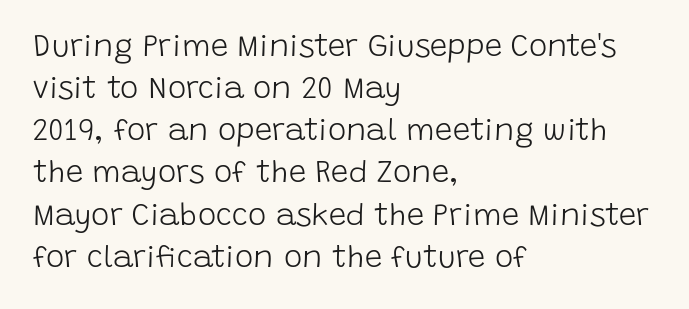
{"serif": "no", "italic": "no", "bold": "no", "weight": "light", "width": "normal", "stroke_contrast": "low", "x_height": "large", "monospaced": "no", "underline": "no", "align": "left", "line_spacing": "normal", "line_spacing_ratio": 1.36, "letter_spacing": "normal", "letter_spacing_em": 0.0, "glyph_px": 31}
